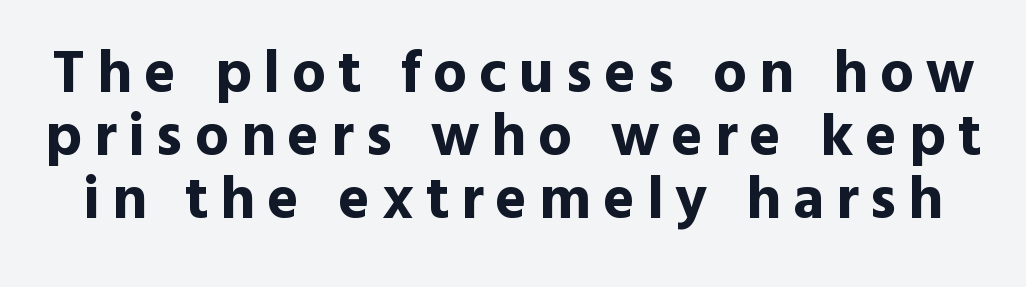
{"serif": "no", "italic": "no", "bold": "yes", "weight": "bold", "width": "normal", "x_height": "medium", "monospaced": "no", "underline": "no", "line_spacing": "tight", "line_spacing_ratio": 1.05, "letter_spacing": "wide", "letter_spacing_em": 0.2, "glyph_px": 60}
